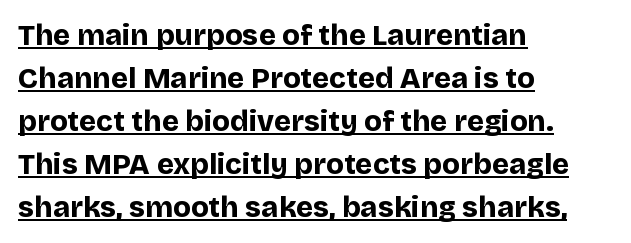
{"serif": "no", "italic": "no", "bold": "yes", "weight": "bold", "width": "normal", "stroke_contrast": "low", "x_height": "large", "monospaced": "no", "underline": "yes", "align": "left", "line_spacing": "normal", "line_spacing_ratio": 1.48, "letter_spacing": "normal", "letter_spacing_em": 0.0, "glyph_px": 29}
